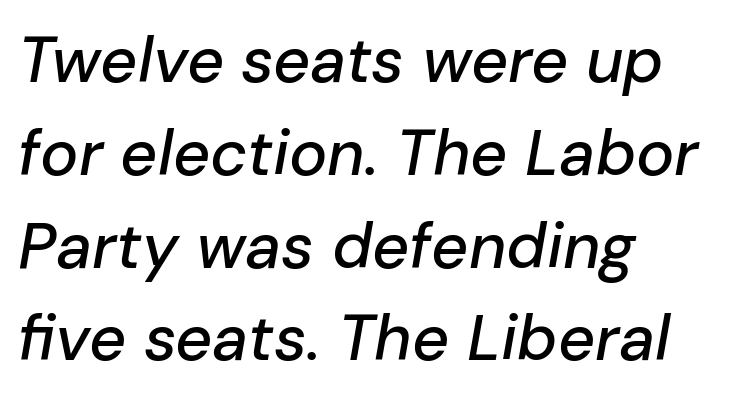
Q: Is the text italic (slanted)? A: Yes, it leans right by about 10 degrees.
Q: Is the text underlined? A: No.
Q: How is the paragraph aligned? A: Left-aligned.
Q: Is the spacing between letters normal or unusually wide? A: Normal.
Q: Is the spacing between lines tight, normal or loose? A: Normal.
Q: Width (condensed, normal, or wide)? A: Normal.
Q: Stroke contrast? A: Low.
Q: x-height? A: Medium.
Q: Monospaced? A: No.
